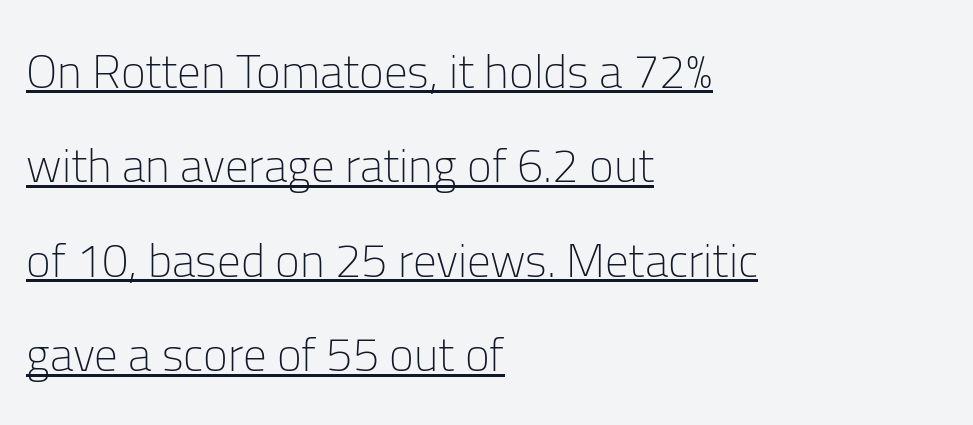
The image shows 47 px light sans-serif type, upright; set left-aligned, loose line spacing (2.01x), normal letter spacing, underlined; low stroke contrast and a medium x-height.
